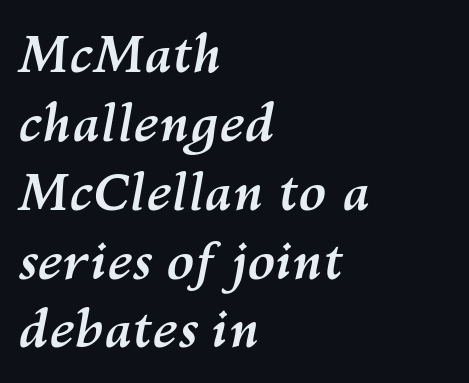
The lettering tilts uniformly, giving the passage an italic look. Regular leading. Character widths vary here, with narrow letters taking less room than wide ones. Glyph-to-glyph distance matches everyday printed text. Reading down the block, your eye returns to a fixed left position each line. What weight is shown? A full bold with thick strokes.
